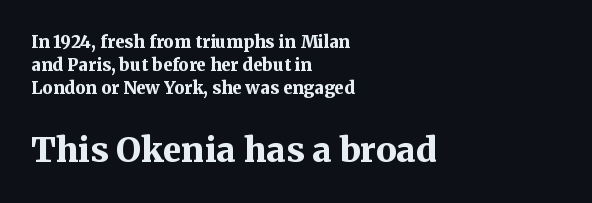
Q: Is the text bold? A: Yes.
Q: Is the text italic (slanted)? A: No, it is upright.
Q: Is the typeface a serif or a sans-serif typeface? A: Serif.
Q: Is the text underlined? A: No.
Q: How is the paragraph aligned? A: Left-aligned.
Q: Is the spacing between letters normal or unusually wide? A: Normal.
Q: Is the spacing between lines tight, normal or loose? A: Normal.
Q: Which block of text is set in a larger size, the first (top) or the second (bottom)? A: The second (bottom) one.
Q: Width (condensed, normal, or wide)? A: Normal.
Q: Stroke contrast? A: Medium.
Q: x-height? A: Medium.
Q: Monospaced? A: No.
